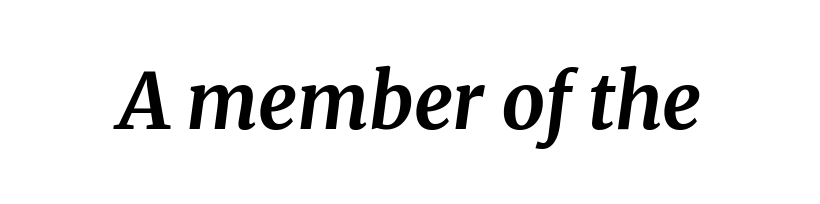
Q: Is the text bold? A: Yes.
Q: Is the text italic (slanted)? A: Yes, it leans right by about 8 degrees.
Q: Is the typeface a serif or a sans-serif typeface? A: Serif.
Q: Is the text underlined? A: No.
Q: Is the spacing between letters normal or unusually wide? A: Normal.
Q: Width (condensed, normal, or wide)? A: Normal.
Q: Stroke contrast? A: Medium.
Q: x-height? A: Medium.
Q: Monospaced? A: No.
